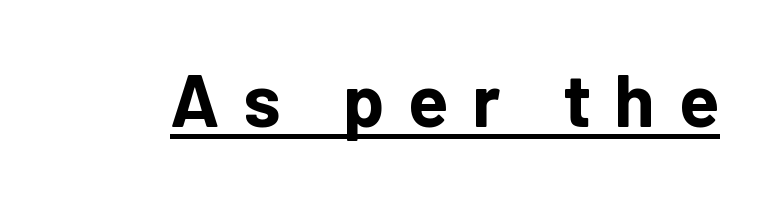
{"serif": "no", "italic": "no", "bold": "yes", "weight": "bold", "width": "normal", "stroke_contrast": "low", "x_height": "medium", "monospaced": "no", "underline": "yes", "letter_spacing": "wide", "letter_spacing_em": 0.32, "glyph_px": 74}
